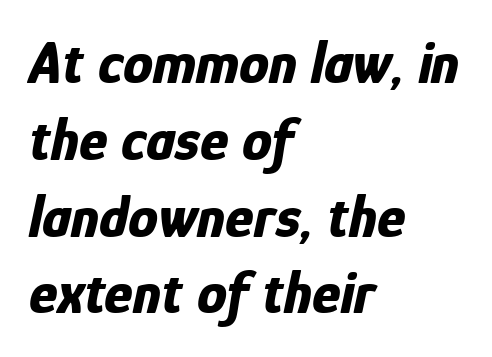
Q: Is the text bold? A: Yes.
Q: Is the text italic (slanted)? A: Yes, it leans right by about 12 degrees.
Q: Is the text underlined? A: No.
Q: How is the paragraph aligned? A: Left-aligned.
Q: Is the spacing between letters normal or unusually wide? A: Normal.
Q: Is the spacing between lines tight, normal or loose? A: Normal.
Q: Width (condensed, normal, or wide)? A: Condensed.
Q: Stroke contrast? A: Low.
Q: x-height? A: Medium.
Q: Monospaced? A: No.
